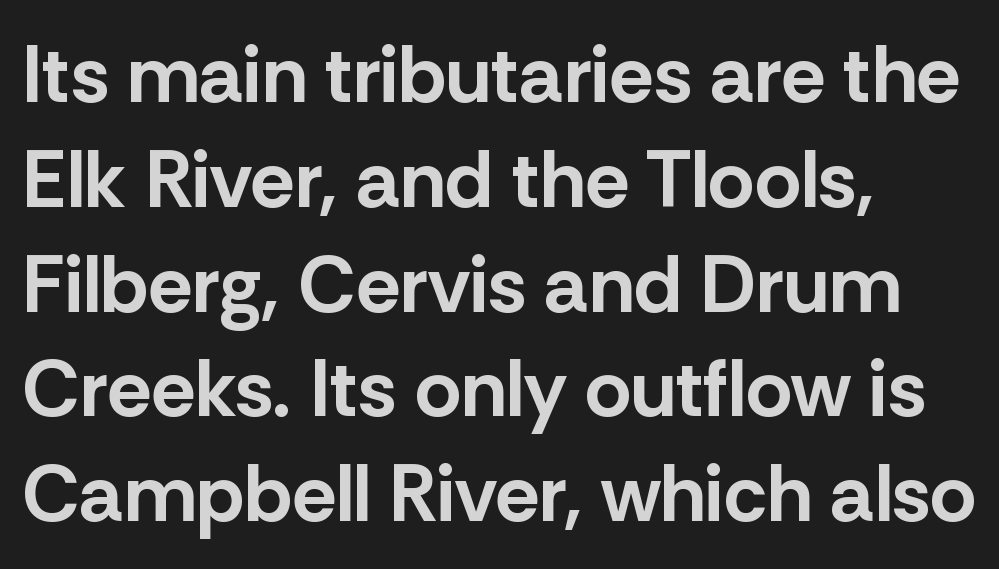
Q: Is the text bold? A: Yes.
Q: Is the text italic (slanted)? A: No, it is upright.
Q: Is the typeface a serif or a sans-serif typeface? A: Sans-serif.
Q: Is the text underlined? A: No.
Q: How is the paragraph aligned? A: Left-aligned.
Q: Is the spacing between letters normal or unusually wide? A: Normal.
Q: Is the spacing between lines tight, normal or loose? A: Normal.
Q: Width (condensed, normal, or wide)? A: Normal.
Q: Stroke contrast? A: Low.
Q: x-height? A: Medium.
Q: Monospaced? A: No.
